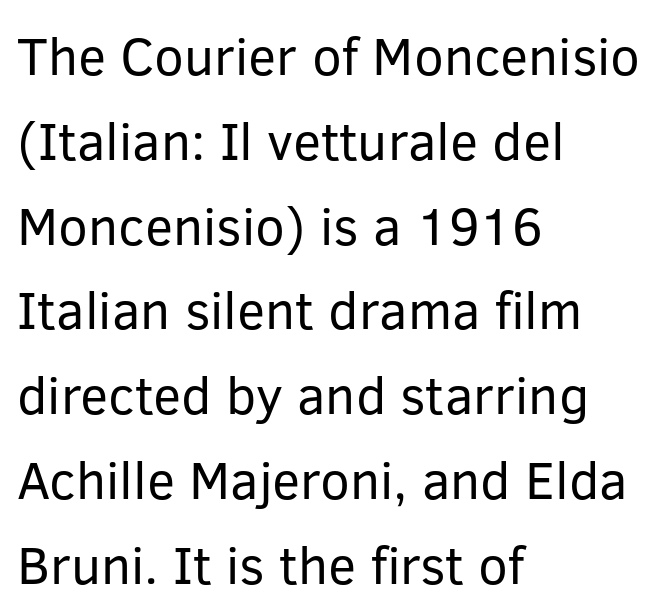
This is not heavy type; no bold has been used. It's the straight-up-and-down kind of type. What stands out about the letter spacing? Nothing — it is the standard amount. Spacing verdict: proportional, widths tailored to each character. Nobody drew a line under any word here. Unlike a traditional serif, this face leaves its strokes unadorned.
